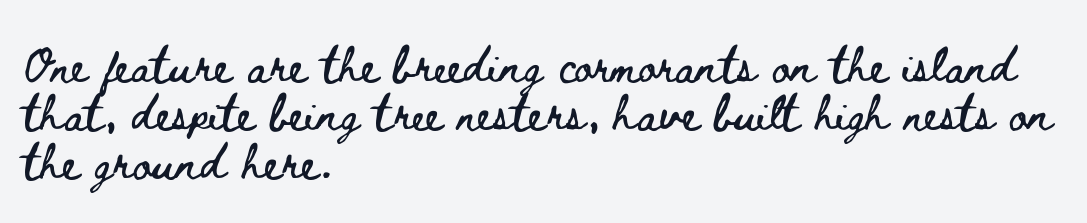
The image shows 35 px wide type; set left-aligned, normal line spacing (1.38x), normal letter spacing, not underlined; low stroke contrast and a small x-height.
